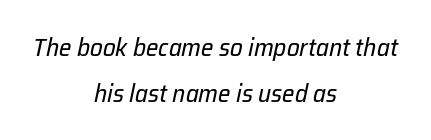
The image shows 25 px text type, italic (leaning right); set centered, line spacing 1.84x, normal letter spacing, not underlined.
